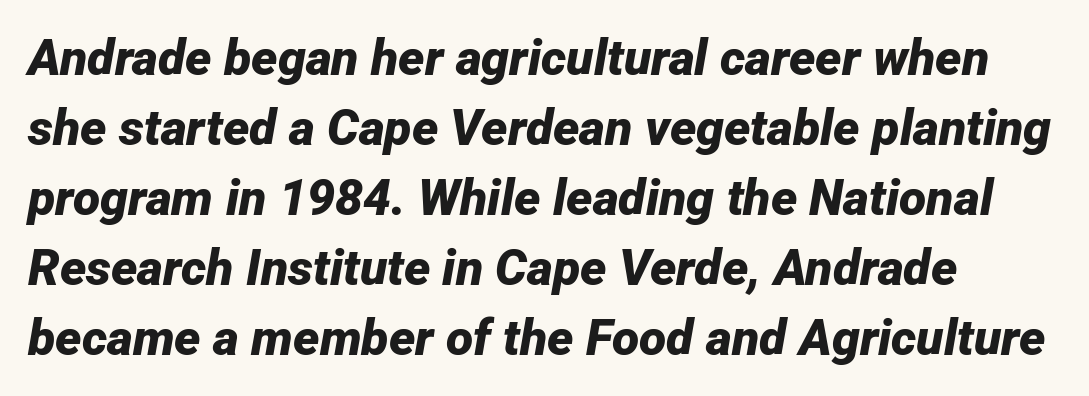
{"italic": "yes", "lean": "right", "slant_degrees": 12, "bold": "yes", "weight": "bold", "width": "normal", "stroke_contrast": "low", "x_height": "medium", "monospaced": "no", "underline": "no", "align": "left", "line_spacing": "normal", "line_spacing_ratio": 1.4, "letter_spacing": "normal", "letter_spacing_em": 0.0, "glyph_px": 50}
